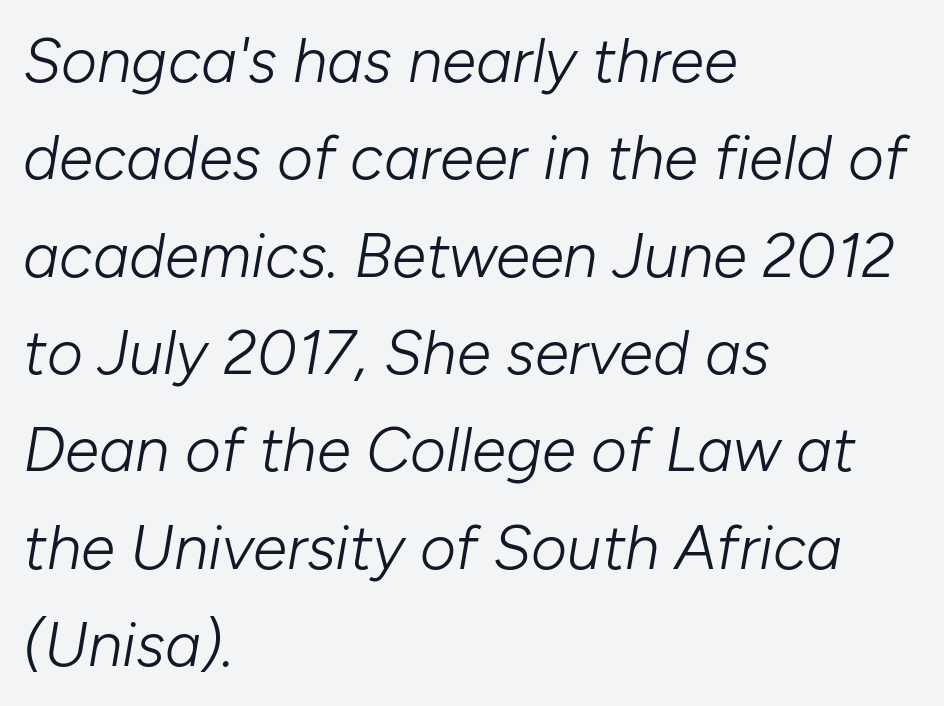
{"italic": "yes", "lean": "right", "slant_degrees": 10, "bold": "no", "weight": "light", "width": "normal", "stroke_contrast": "low", "x_height": "medium", "monospaced": "no", "underline": "no", "align": "left", "line_spacing": "normal", "line_spacing_ratio": 1.57, "letter_spacing": "normal", "letter_spacing_em": 0.0, "glyph_px": 62}
